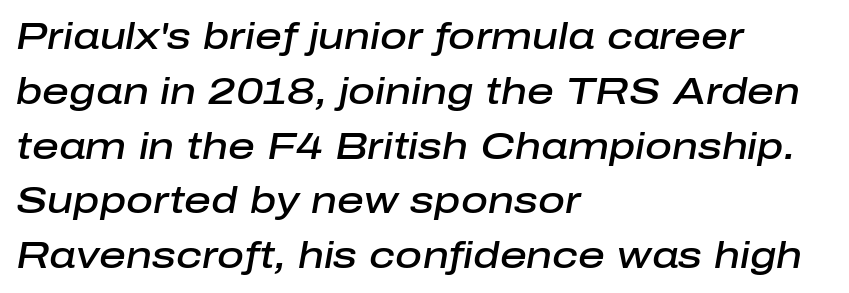
{"italic": "yes", "lean": "right", "slant_degrees": 10, "bold": "semi", "weight": "semibold", "width": "normal", "stroke_contrast": "low", "x_height": "medium", "monospaced": "no", "underline": "no", "align": "left", "line_spacing": "normal", "line_spacing_ratio": 1.48, "letter_spacing": "normal", "letter_spacing_em": 0.0, "glyph_px": 37}
